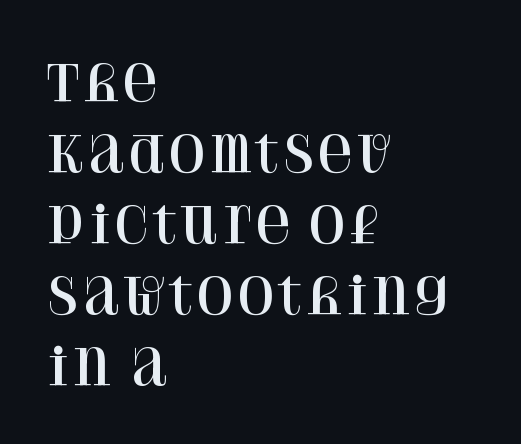
Q: Is the text italic (slanted)? A: No, it is upright.
Q: Is the typeface a serif or a sans-serif typeface? A: Serif.
Q: Is the text underlined? A: No.
Q: How is the paragraph aligned? A: Left-aligned.
Q: Is the spacing between letters normal or unusually wide? A: Normal.
Q: Is the spacing between lines tight, normal or loose? A: Normal.
Q: Width (condensed, normal, or wide)? A: Normal.
Q: Stroke contrast? A: High.
Q: x-height? A: Large.
Q: Monospaced? A: No.
